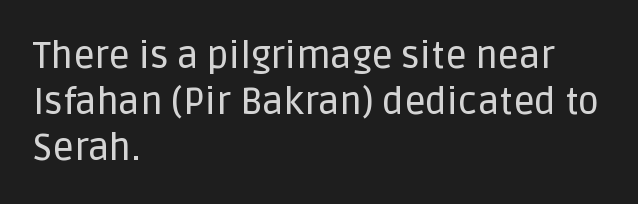
The image shows 37 px sans-serif type, upright; set left-aligned, line spacing 1.24x, normal letter spacing, not underlined; low stroke contrast and a large x-height.
